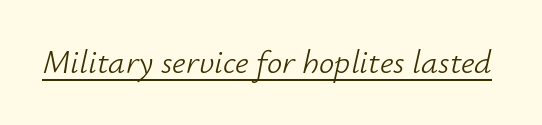
Heft: none added — not bold. Quick note: underline on. It's the slanting kind of type. Here the glyphs are tracked normally, forming tight word shapes.
